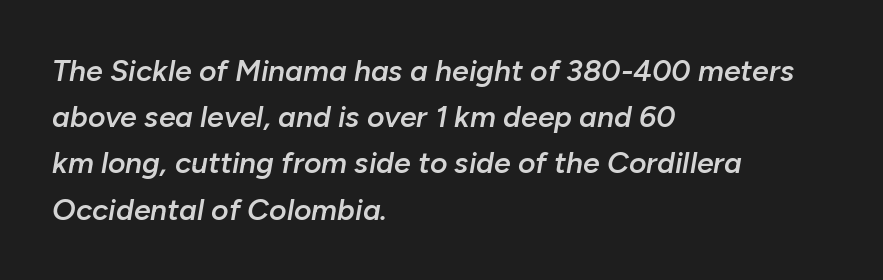
{"italic": "yes", "lean": "right", "slant_degrees": 10, "bold": "semi", "weight": "semibold", "width": "normal", "stroke_contrast": "low", "x_height": "medium", "monospaced": "no", "underline": "no", "align": "left", "line_spacing": "normal", "line_spacing_ratio": 1.54, "letter_spacing": "normal", "letter_spacing_em": 0.0, "glyph_px": 30}
